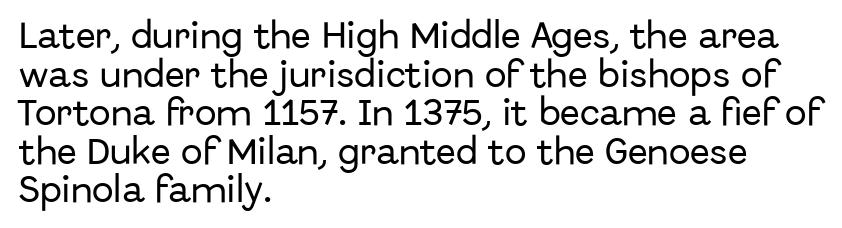
The image shows 29 px sans-serif type, upright; set left-aligned, normal line spacing (1.33x), normal letter spacing, not underlined; low stroke contrast and a medium x-height.
